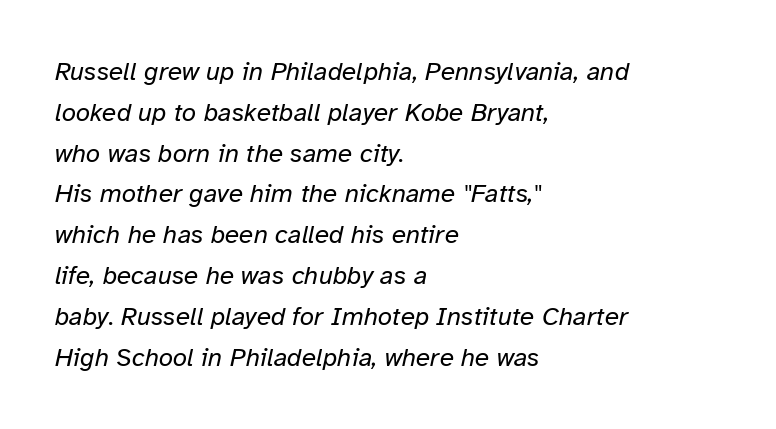
Nobody drew a line under any word here. Casual observation: everything's shoved over to the left. This sample keeps an unexceptional amount of space between lines. Look at the tracking — it's just the regular setting, nothing added. Compared with ordinary roman type, these characters are visibly tilted.
